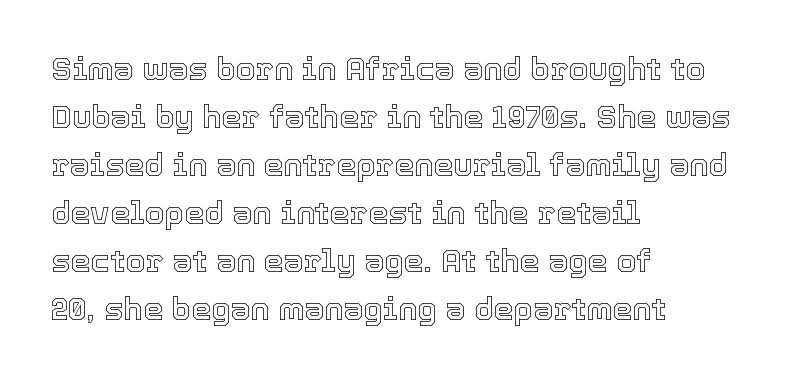
If you measured baseline to baseline, you'd find a middling distance. The setting favours the left margin, as ordinary paragraphs usually do. This rendering leaves character spacing at its baseline value. Rendered with straight, roman letterforms.
